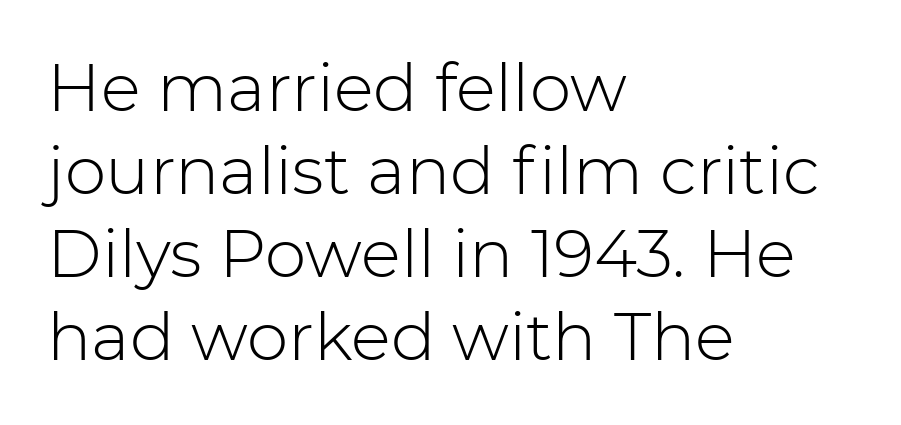
Default kerning and tracking; the words read as compact shapes. Caption: face not bold, strokes unweighted. Proportional: the letters do not fall into vertical columns. Regular leading. Left-aligned paragraph, ragged on the right. The passage shown is not underscored anywhere.
